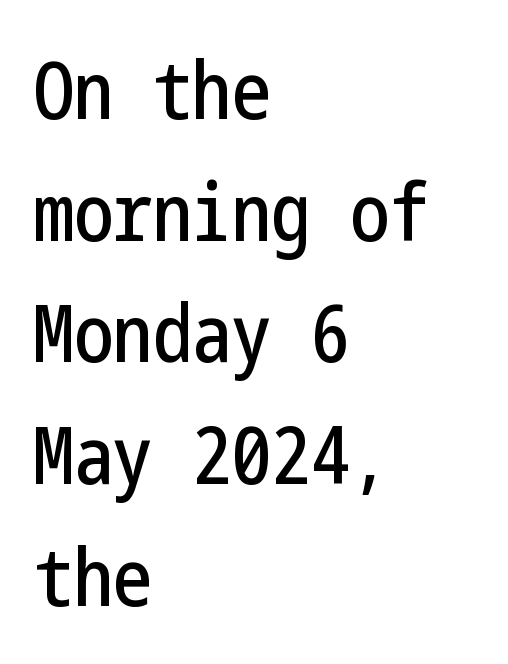
Designer's note — italics off, roman on. Does the type have serifs? No, each stem ends abruptly. If you measured baseline to baseline, you'd find a middling distance. One-word summary of the alignment: left.
